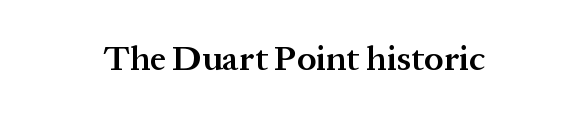
The font is running at a semibold setting, under full bold. These lines are rendered in a variable-pitch font. The string is rendered with underlining switched off. Regarding serifs, this sample has them. How are the letters spaced? Ordinarily, with no added tracking.
